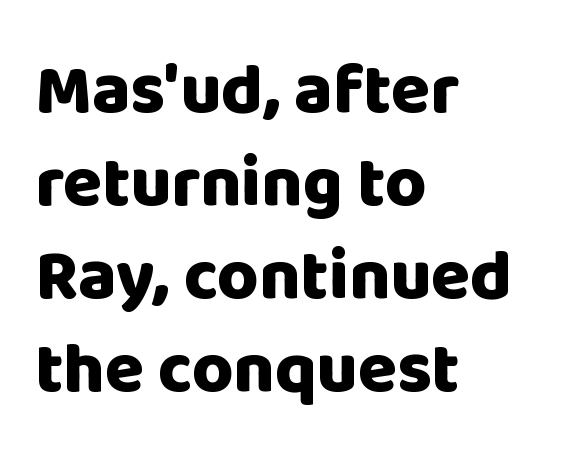
This sample has the flowing, uneven cadence of proportional lettering. The passage shown is emphatically bold. The specimen omits any rule beneath the text block's lines. Spacing between characters is what you'd get straight out of the box. Typographically, this falls in the sans-serif category. Unlike italic type, these characters show no tilt at all.
